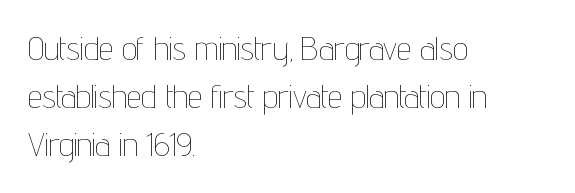
Q: Is the text bold? A: No.
Q: Is the text italic (slanted)? A: No, it is upright.
Q: Is the text underlined? A: No.
Q: How is the paragraph aligned? A: Left-aligned.
Q: Is the spacing between letters normal or unusually wide? A: Normal.
Q: Is the spacing between lines tight, normal or loose? A: Normal.
Q: Width (condensed, normal, or wide)? A: Condensed.
Q: Stroke contrast? A: Low.
Q: x-height? A: Medium.
Q: Monospaced? A: No.
